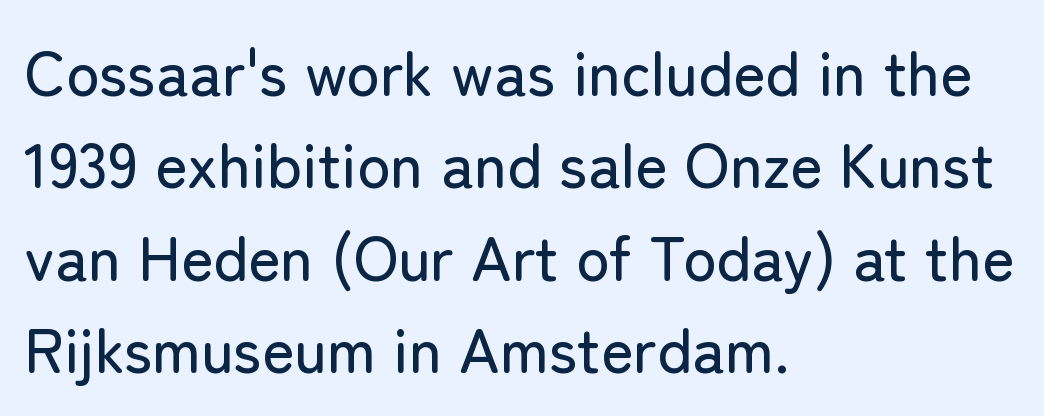
{"serif": "no", "italic": "no", "width": "normal", "stroke_contrast": "low", "x_height": "medium", "monospaced": "no", "underline": "no", "align": "left", "line_spacing": "normal", "line_spacing_ratio": 1.49, "letter_spacing": "normal", "letter_spacing_em": 0.0, "glyph_px": 62}
